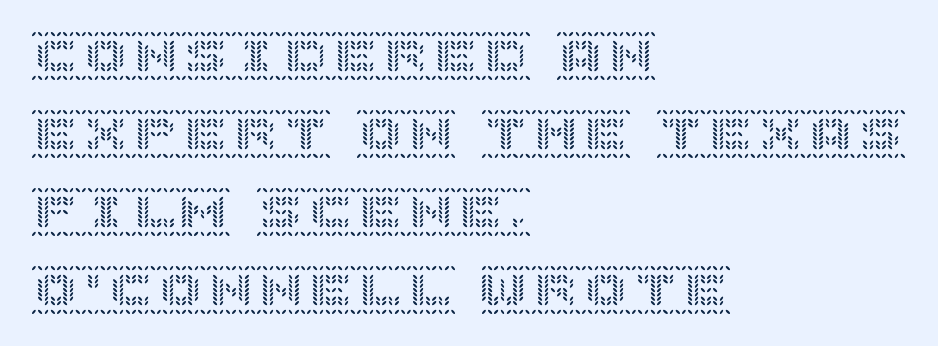
Q: Is the text italic (slanted)? A: No, it is upright.
Q: Is the text underlined? A: No.
Q: How is the paragraph aligned? A: Left-aligned.
Q: Is the spacing between letters normal or unusually wide? A: Normal.
Q: Is the spacing between lines tight, normal or loose? A: Normal.
Q: Width (condensed, normal, or wide)? A: Normal.
Q: x-height? A: Large.
